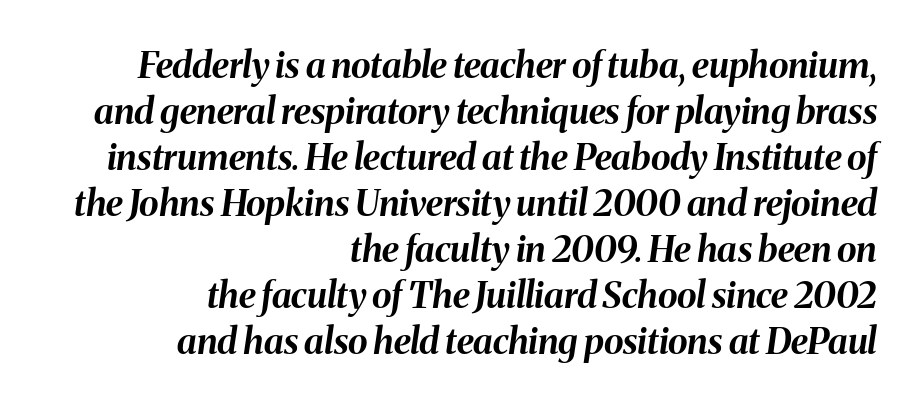
Q: Is the text bold? A: Yes.
Q: Is the text italic (slanted)? A: Yes, it leans right by about 8 degrees.
Q: Is the text underlined? A: No.
Q: How is the paragraph aligned? A: Right-aligned.
Q: Is the spacing between letters normal or unusually wide? A: Normal.
Q: Is the spacing between lines tight, normal or loose? A: Normal.
Q: Width (condensed, normal, or wide)? A: Normal.
Q: Stroke contrast? A: Medium.
Q: x-height? A: Medium.
Q: Monospaced? A: No.
